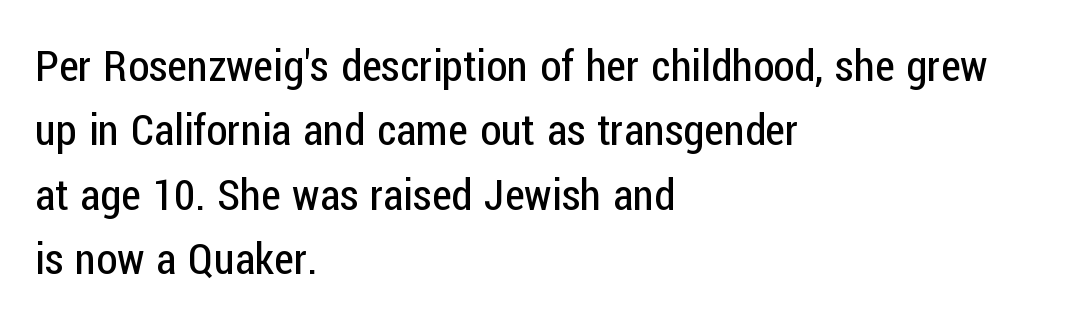
The image shows 43 px regular-weight, condensed sans-serif type, upright; set left-aligned, normal line spacing (1.5x), normal letter spacing, not underlined; low stroke contrast and a medium x-height.
